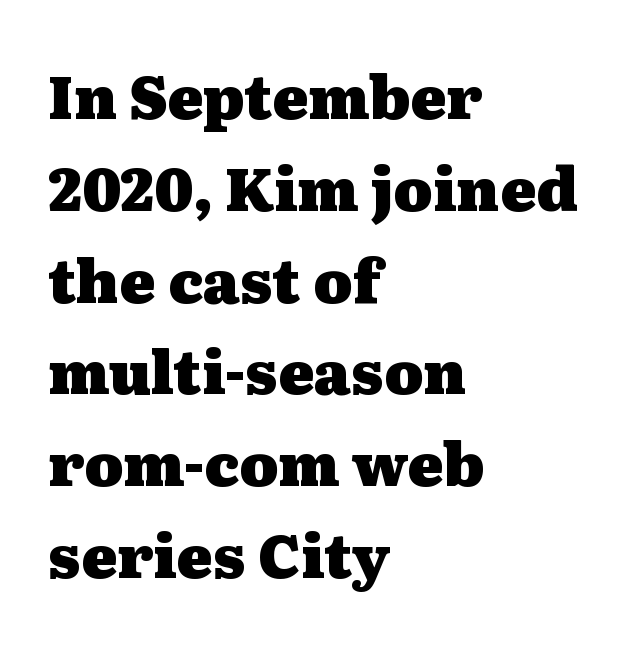
Q: Is the text bold? A: Yes.
Q: Is the text italic (slanted)? A: No, it is upright.
Q: Is the typeface a serif or a sans-serif typeface? A: Serif.
Q: Is the text underlined? A: No.
Q: How is the paragraph aligned? A: Left-aligned.
Q: Is the spacing between letters normal or unusually wide? A: Normal.
Q: Is the spacing between lines tight, normal or loose? A: Normal.
Q: Width (condensed, normal, or wide)? A: Wide.
Q: Stroke contrast? A: Medium.
Q: x-height? A: Medium.
Q: Monospaced? A: No.
